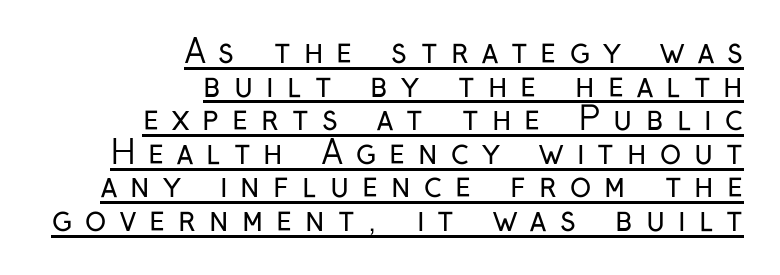
The letterforms sit at book weight or below. The letters stand upright; this is a roman face. How are the letters spaced? Widely, with obvious added tracking. Notice how a bar underscores the lettering throughout. The typesetter chose a ragged-left arrangement here. Examine the stroke ends and you'll find no serifs.
